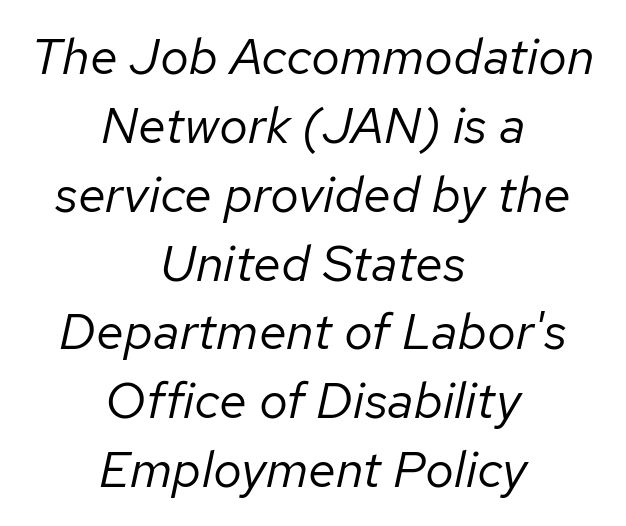
{"italic": "yes", "lean": "right", "slant_degrees": 12, "bold": "no", "weight": "regular", "width": "normal", "stroke_contrast": "low", "x_height": "medium", "monospaced": "no", "underline": "no", "align": "center", "line_spacing": "normal", "line_spacing_ratio": 1.35, "letter_spacing": "normal", "letter_spacing_em": 0.0, "glyph_px": 51}
